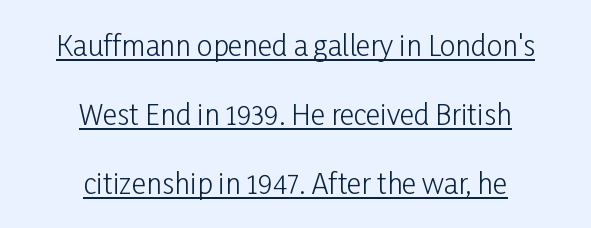
Q: Is the text bold? A: No.
Q: Is the text italic (slanted)? A: No, it is upright.
Q: Is the typeface a serif or a sans-serif typeface? A: Sans-serif.
Q: Is the text underlined? A: Yes.
Q: How is the paragraph aligned? A: Centered.
Q: Is the spacing between letters normal or unusually wide? A: Normal.
Q: Is the spacing between lines tight, normal or loose? A: Loose.
Q: Width (condensed, normal, or wide)? A: Condensed.
Q: Stroke contrast? A: Low.
Q: x-height? A: Medium.
Q: Monospaced? A: No.
